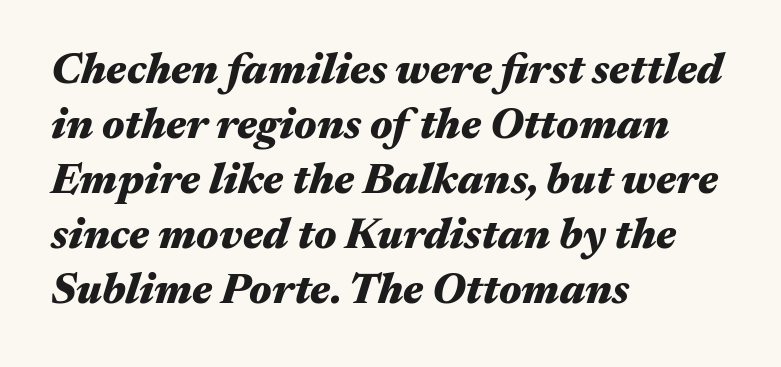
The image shows 43 px heavy, wide type, italic (leaning right); set left-aligned, normal line spacing (1.28x), normal letter spacing, not underlined; medium stroke contrast and a medium x-height.
